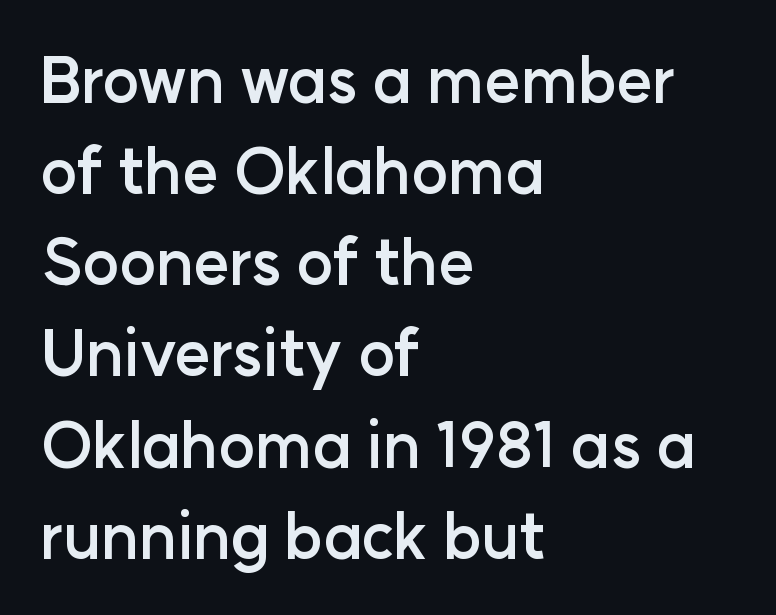
The image shows 62 px semibold sans-serif type, upright; set left-aligned, normal line spacing (1.47x), normal letter spacing, not underlined; low stroke contrast and a medium x-height.
